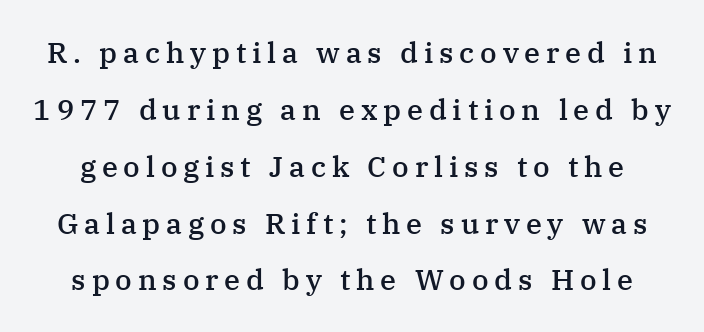
Looks like regular typesetting: each glyph gets only the width it needs. Line spacing here is loose. The tracking jumps out immediately: characters are airy and widely separated. Decoration check: the copy has no underline. The sample has been set in demibold, a notch under bold.
